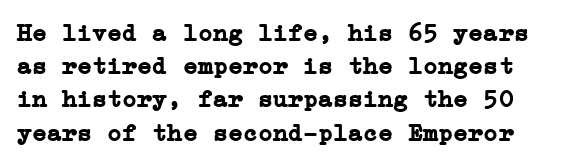
The image shows 25 px bold type, upright; set normal line spacing (1.33x), normal letter spacing, not underlined.
